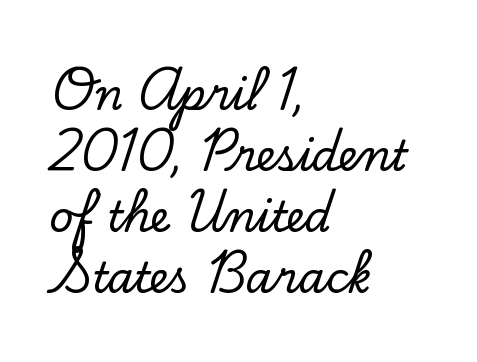
{"serif": "yes", "width": "normal", "stroke_contrast": "low", "x_height": "small", "monospaced": "no", "underline": "no", "align": "left", "line_spacing": "normal", "line_spacing_ratio": 1.45, "letter_spacing": "normal", "letter_spacing_em": 0.0, "glyph_px": 42}
